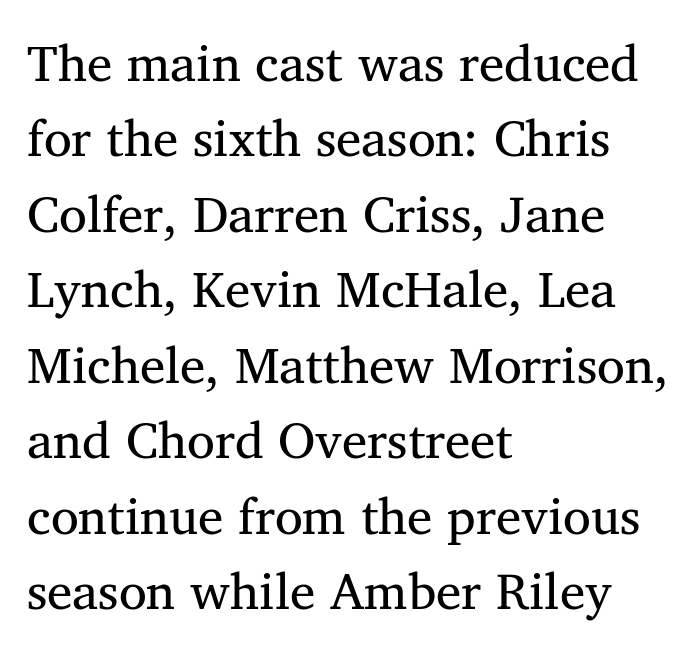
The image shows 51 px regular-weight serif type; set left-aligned, normal line spacing (1.48x), normal letter spacing, not underlined; medium stroke contrast and a medium x-height.
